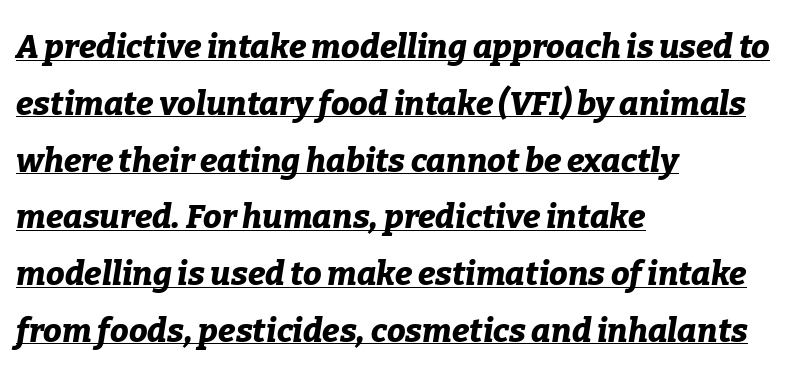
{"italic": "yes", "lean": "right", "slant_degrees": 9, "bold": "yes", "weight": "bold", "width": "normal", "stroke_contrast": "low", "x_height": "medium", "monospaced": "no", "underline": "yes", "align": "left", "line_spacing_ratio": 1.72, "letter_spacing": "normal", "letter_spacing_em": 0.0, "glyph_px": 33}
